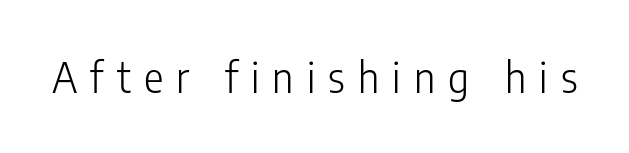
The image shows 41 px light, condensed sans-serif type, upright; set unusually wide letter spacing (+0.32 em), not underlined; low stroke contrast and a medium x-height.
